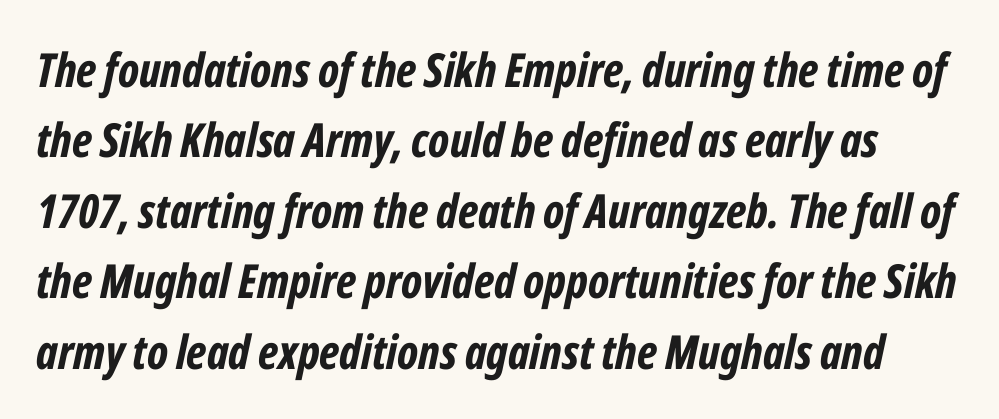
The image shows 47 px bold, condensed type, italic (leaning right); set normal line spacing (1.5x), normal letter spacing, not underlined; low stroke contrast and a medium x-height.
